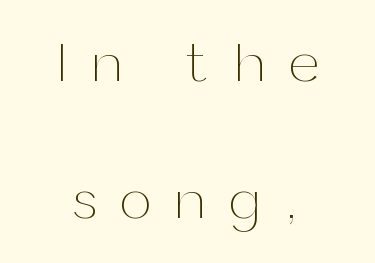
Q: Is the text bold? A: No.
Q: Is the text italic (slanted)? A: No, it is upright.
Q: Is the text underlined? A: No.
Q: How is the paragraph aligned? A: Centered.
Q: Is the spacing between letters normal or unusually wide? A: Unusually wide.
Q: Is the spacing between lines tight, normal or loose? A: Loose.
Q: Width (condensed, normal, or wide)? A: Normal.
Q: Stroke contrast? A: Medium.
Q: x-height? A: Medium.
Q: Monospaced? A: No.
